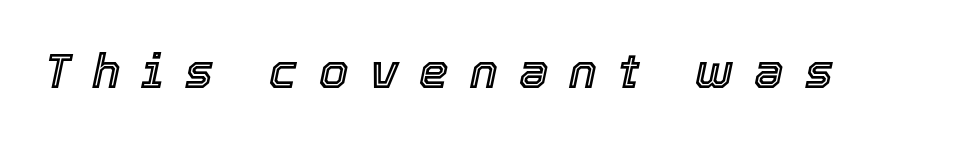
The face used here is proportionally spaced, like ordinary book or web type. Characters follow at a spacing far wider than the type designer built in. No word sits above an underline. When letters slant like this, we call the style italic.
